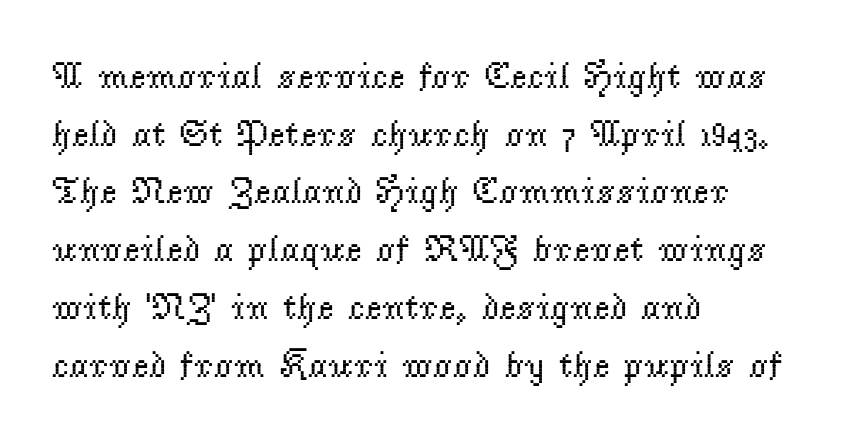
This is roman type, the default non-slanted kind. Think of a printed novel: that variable character pitch is what you see here. A typesetter would call this leading conventional body-copy spacing. Serif or sans? Serif — the stroke terminals have little feet. Stems and bowls with no extra thickness — not bold.
